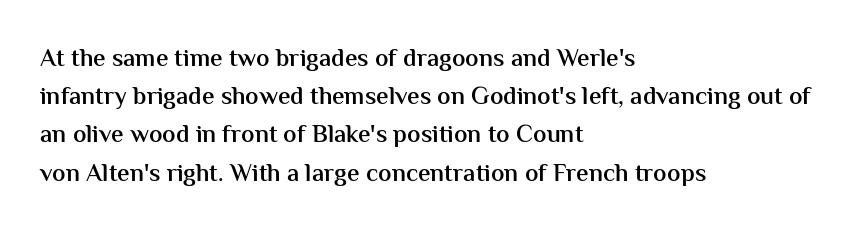
{"italic": "no", "bold": "semi", "underline": "no", "align": "left", "line_spacing": "normal", "line_spacing_ratio": 1.53, "letter_spacing": "normal", "letter_spacing_em": 0.0, "glyph_px": 25}
